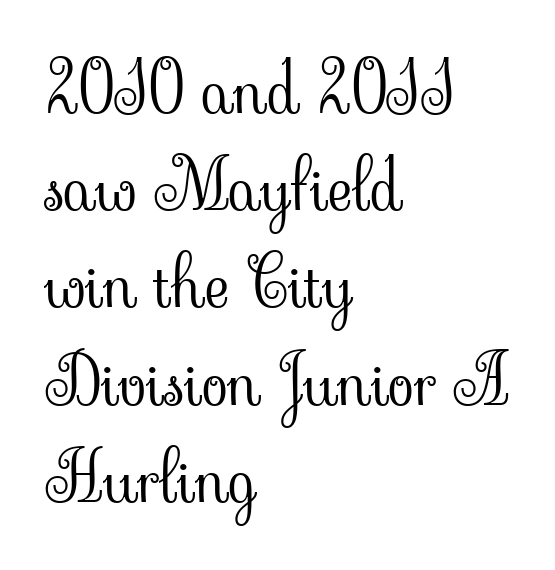
These lines are rendered in a variable-pitch font. The gap between lines stays unmarked. Nope, not italic — everything's standing straight. Ink coverage per letter is moderate at most.
